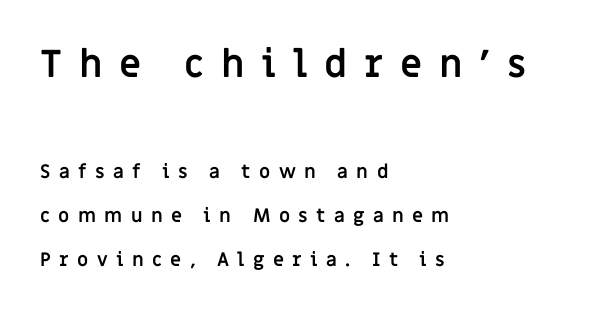
Each new line begins a long way beneath the previous one. The letters stand straight up with perfectly vertical stems. The letters are bold, with thick, heavy strokes. The lines are quadded left.
